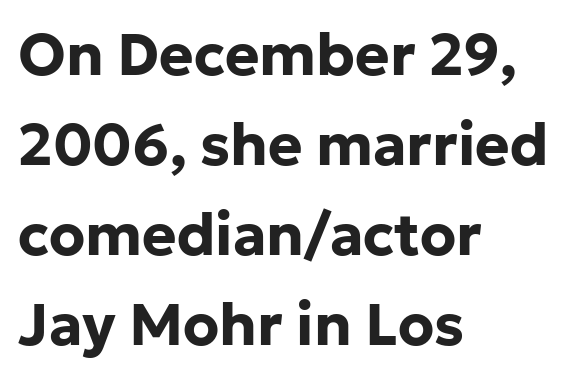
Q: Is the text bold? A: Yes.
Q: Is the text italic (slanted)? A: No, it is upright.
Q: Is the typeface a serif or a sans-serif typeface? A: Sans-serif.
Q: Is the text underlined? A: No.
Q: How is the paragraph aligned? A: Left-aligned.
Q: Is the spacing between letters normal or unusually wide? A: Normal.
Q: Is the spacing between lines tight, normal or loose? A: Normal.
Q: Width (condensed, normal, or wide)? A: Normal.
Q: Stroke contrast? A: Low.
Q: x-height? A: Medium.
Q: Monospaced? A: No.
